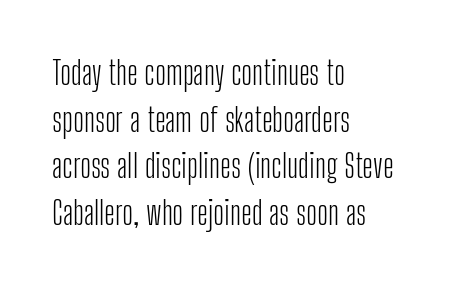
Regular leading. The characters are drawn with everyday or finer stroke widths. Posture: vertical. Unlike a traditional serif, this face leaves its strokes unadorned. Varying glyph widths throughout — classic text-font behaviour.
